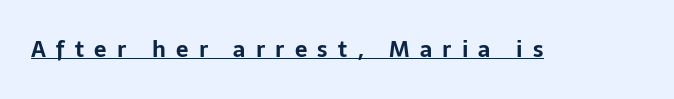
{"italic": "no", "bold": "yes", "underline": "yes", "letter_spacing": "wide", "letter_spacing_em": 0.47, "glyph_px": 22}
